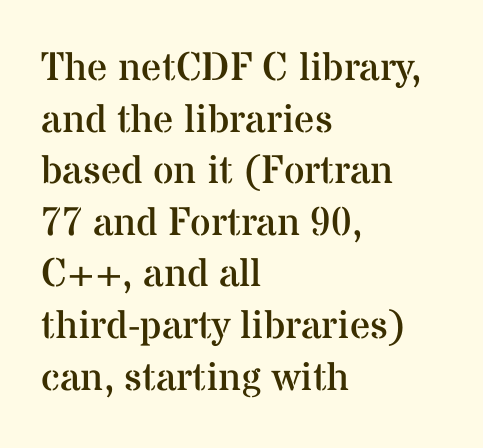
{"serif": "yes", "italic": "no", "bold": "no", "weight": "regular", "width": "normal", "stroke_contrast": "medium", "x_height": "medium", "monospaced": "no", "underline": "no", "align": "left", "line_spacing": "normal", "line_spacing_ratio": 1.29, "letter_spacing": "normal", "letter_spacing_em": 0.0, "glyph_px": 40}
